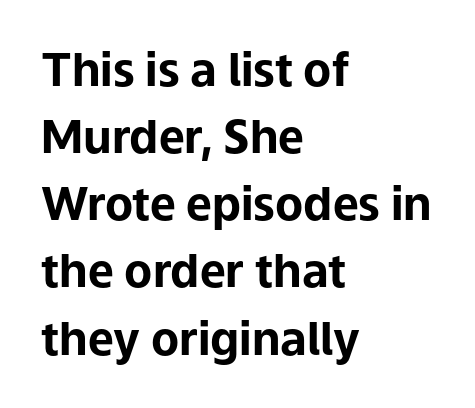
Q: Is the text bold? A: Yes.
Q: Is the text italic (slanted)? A: No, it is upright.
Q: Is the typeface a serif or a sans-serif typeface? A: Sans-serif.
Q: Is the text underlined? A: No.
Q: How is the paragraph aligned? A: Left-aligned.
Q: Is the spacing between letters normal or unusually wide? A: Normal.
Q: Is the spacing between lines tight, normal or loose? A: Normal.
Q: Width (condensed, normal, or wide)? A: Normal.
Q: Stroke contrast? A: Low.
Q: x-height? A: Medium.
Q: Monospaced? A: No.
